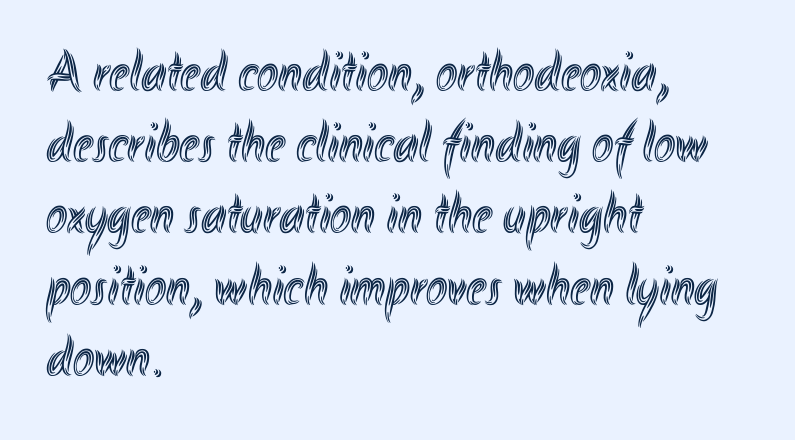
{"width": "condensed", "x_height": "small", "monospaced": "no", "underline": "no", "align": "left", "line_spacing": "normal", "line_spacing_ratio": 1.25, "letter_spacing": "normal", "letter_spacing_em": 0.0, "glyph_px": 57}
